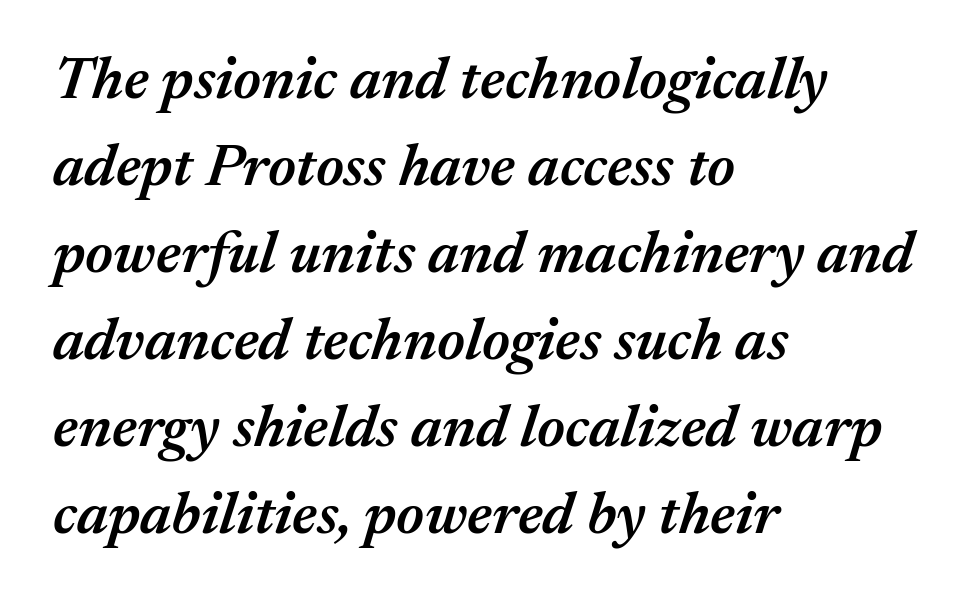
{"italic": "yes", "lean": "right", "slant_degrees": 17, "bold": "semi", "weight": "semibold", "width": "normal", "stroke_contrast": "medium", "x_height": "medium", "monospaced": "no", "underline": "no", "align": "left", "line_spacing": "normal", "line_spacing_ratio": 1.45, "letter_spacing": "normal", "letter_spacing_em": 0.0, "glyph_px": 60}
